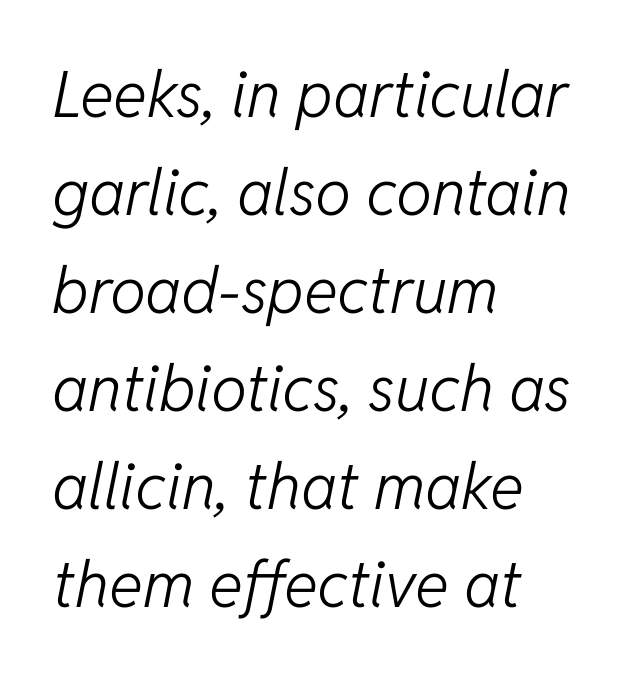
No chunkiness to these letters — they're not bold. A clean baseline with only descenders dipping below it. The designer left line spacing at the default. There's an unmistakable incline to the writing here.
